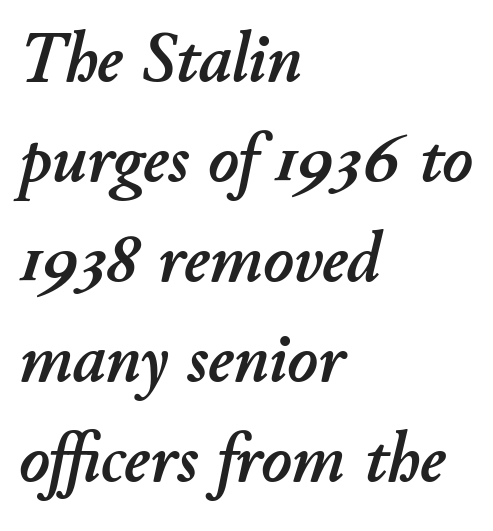
{"italic": "yes", "lean": "right", "slant_degrees": 11, "width": "normal", "stroke_contrast": "low", "x_height": "small", "monospaced": "no", "underline": "no", "align": "left", "line_spacing": "normal", "line_spacing_ratio": 1.39, "letter_spacing": "normal", "letter_spacing_em": 0.0, "glyph_px": 72}
